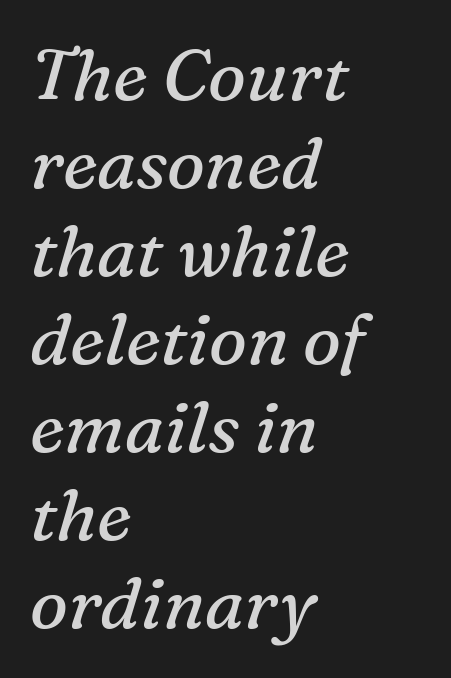
Do the characters align in a grid? No, the font is proportional. Look at the bottom of the vertical strokes: they flare into serifs here. Weight class: somewhere from thin through regular. Letters rest on an invisible, unmarked baseline. Would a proofreader flag this as italicized? Yes.
